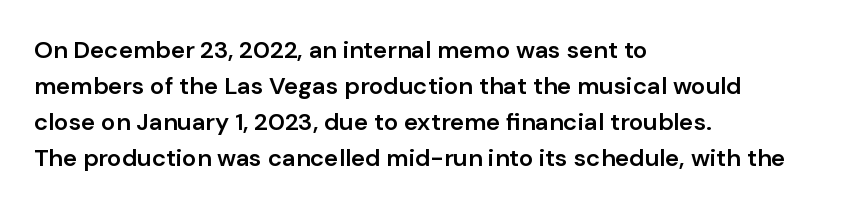
{"italic": "no", "bold": "semi", "underline": "no", "align": "left", "line_spacing": "normal", "line_spacing_ratio": 1.5, "letter_spacing": "normal", "letter_spacing_em": 0.0, "glyph_px": 24}
